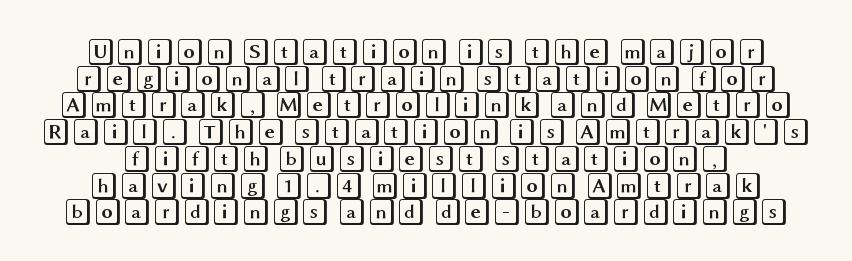
Rows of type sit shoulder to shoulder in the vertical direction. Letters rest on an invisible, unmarked baseline. Tall strokes in this sample are plumb rather than angled. No extra tracking has been applied to these lines.
